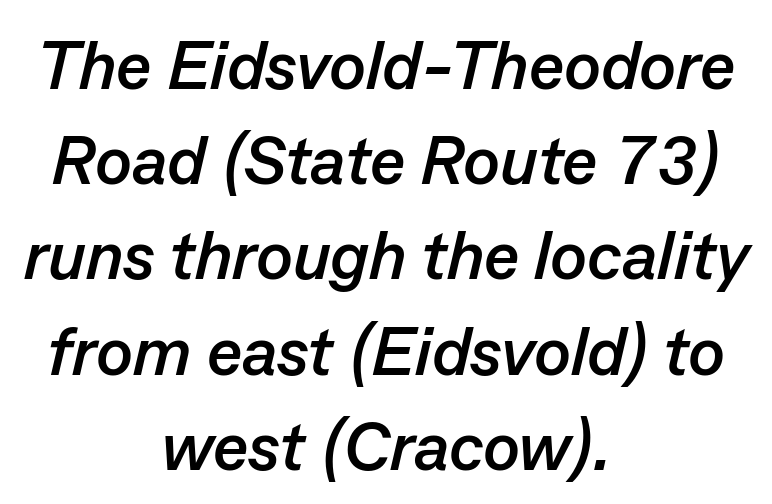
{"italic": "yes", "lean": "right", "slant_degrees": 13, "bold": "yes", "weight": "semibold", "width": "normal", "stroke_contrast": "low", "x_height": "medium", "monospaced": "no", "underline": "no", "align": "center", "line_spacing": "normal", "line_spacing_ratio": 1.4, "letter_spacing": "normal", "letter_spacing_em": 0.0, "glyph_px": 68}
